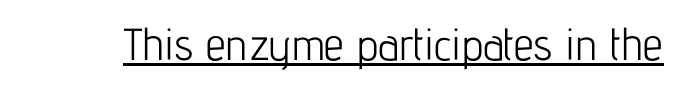
Q: Is the text bold? A: No.
Q: Is the text italic (slanted)? A: No, it is upright.
Q: Is the typeface a serif or a sans-serif typeface? A: Sans-serif.
Q: Is the text underlined? A: Yes.
Q: Is the spacing between letters normal or unusually wide? A: Normal.
Q: Width (condensed, normal, or wide)? A: Condensed.
Q: Stroke contrast? A: Low.
Q: x-height? A: Medium.
Q: Monospaced? A: No.
